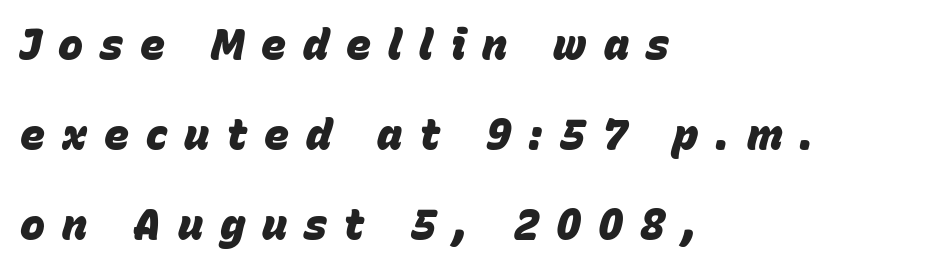
{"italic": "yes", "lean": "right", "slant_degrees": 15, "bold": "yes", "weight": "heavy", "width": "normal", "stroke_contrast": "low", "x_height": "large", "monospaced": "no", "underline": "no", "align": "left", "line_spacing": "loose", "line_spacing_ratio": 2.14, "letter_spacing": "wide", "letter_spacing_em": 0.4, "glyph_px": 42}
